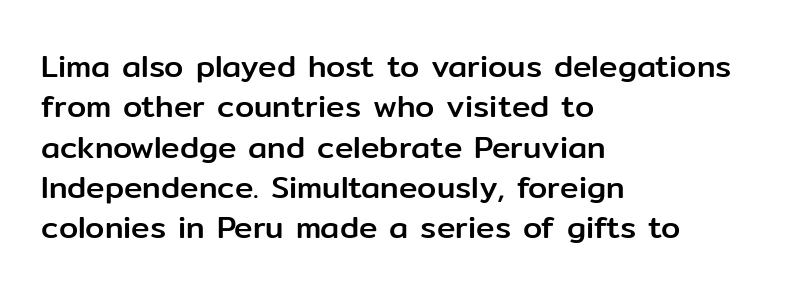
{"serif": "no", "italic": "no", "width": "normal", "stroke_contrast": "low", "x_height": "medium", "monospaced": "no", "underline": "no", "align": "left", "line_spacing": "normal", "line_spacing_ratio": 1.3, "letter_spacing": "normal", "letter_spacing_em": 0.0, "glyph_px": 31}
